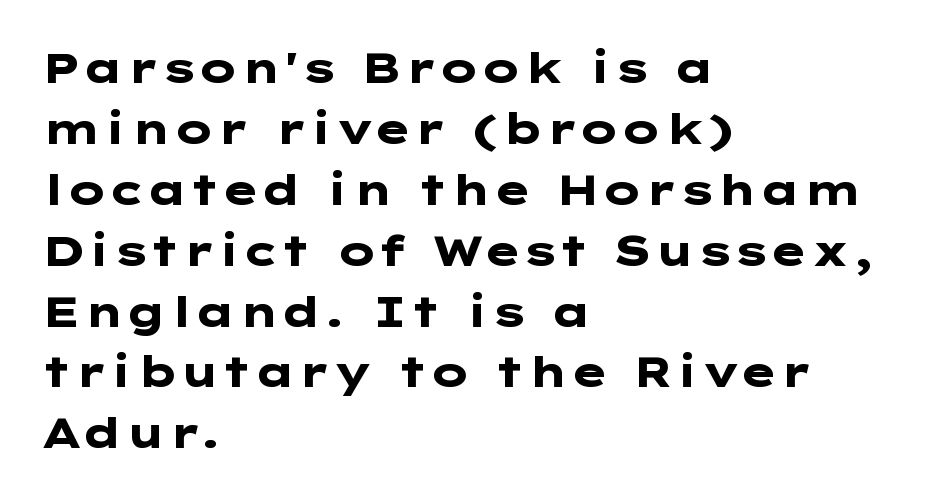
The image shows 42 px heavy, wide sans-serif type, upright; set left-aligned, normal line spacing (1.45x), normal letter spacing, not underlined; low stroke contrast and a medium x-height.
